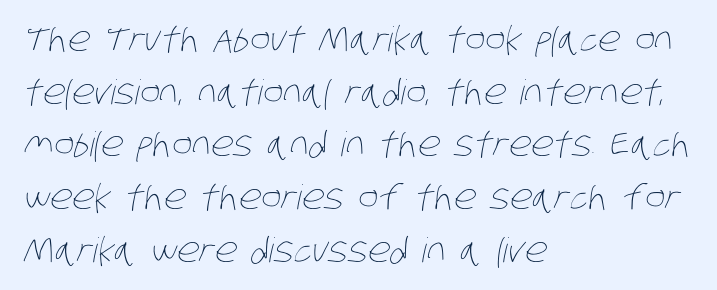
Q: Is the text bold? A: No.
Q: Is the text underlined? A: No.
Q: How is the paragraph aligned? A: Left-aligned.
Q: Is the spacing between letters normal or unusually wide? A: Normal.
Q: Is the spacing between lines tight, normal or loose? A: Normal.
Q: Width (condensed, normal, or wide)? A: Condensed.
Q: Stroke contrast? A: Low.
Q: x-height? A: Large.
Q: Monospaced? A: No.
